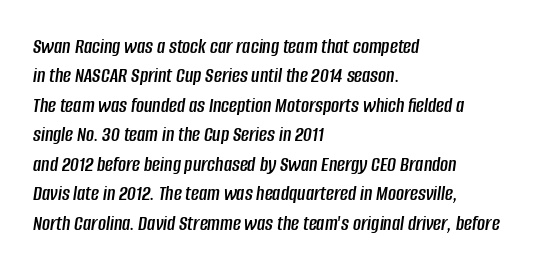
The image shows 22 px text type, italic (leaning right); set left-aligned, normal line spacing (1.34x), normal letter spacing, not underlined.
